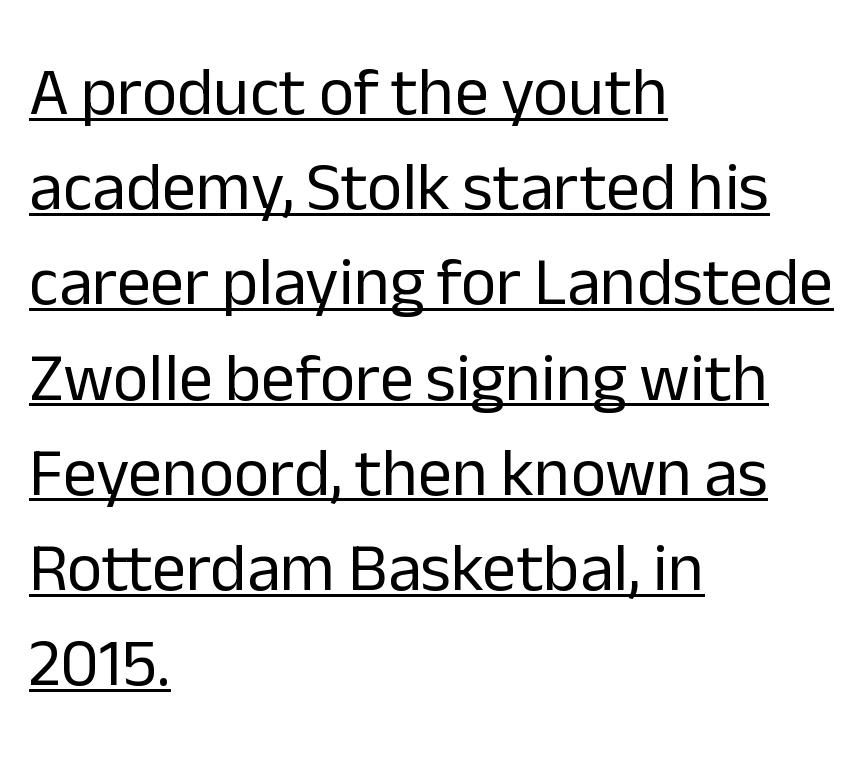
The image shows 68 px regular-weight sans-serif type, upright; set left-aligned, normal line spacing (1.4x), normal letter spacing, underlined; low stroke contrast and a medium x-height.
